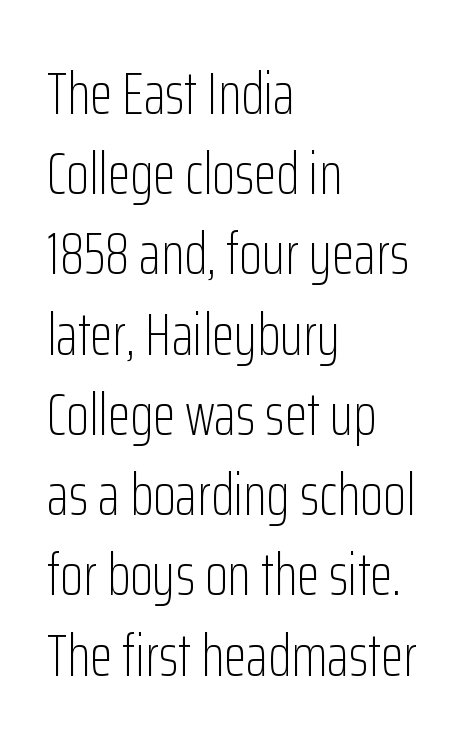
The typography opts for an upright posture over an oblique one. The passage is arranged the way most books set body copy — flush left. Is this a fixed-width face? No — the glyphs have proportional, varying widths. Is the stroke heavy? The answer is a plain regular-or-lighter.
